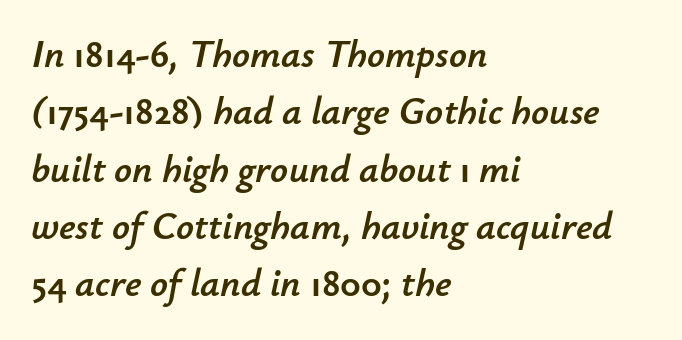
The image shows 39 px text type, italic (leaning right); set left-aligned, normal line spacing (1.47x), normal letter spacing, not underlined; low stroke contrast and a small x-height.
